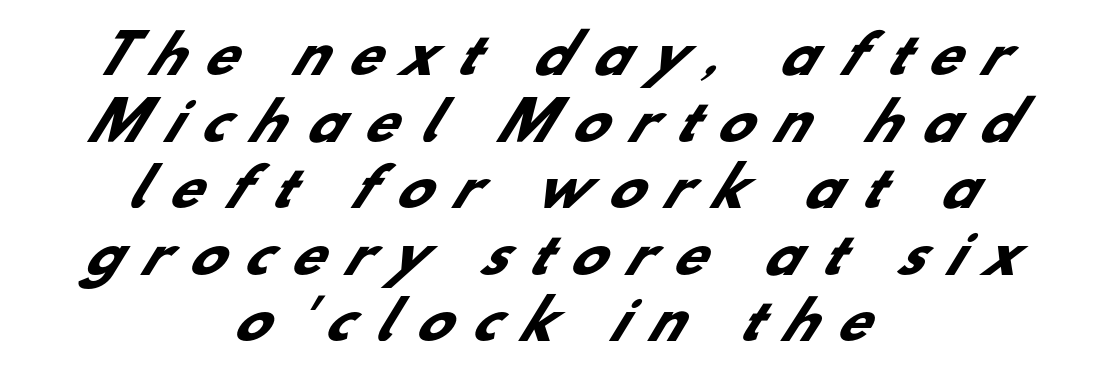
{"serif": "no", "bold": "yes", "weight": "heavy", "width": "normal", "stroke_contrast": "low", "x_height": "small", "monospaced": "no", "underline": "no", "align": "center", "line_spacing": "normal", "line_spacing_ratio": 1.28, "letter_spacing": "wide", "letter_spacing_em": 0.41, "glyph_px": 52}
